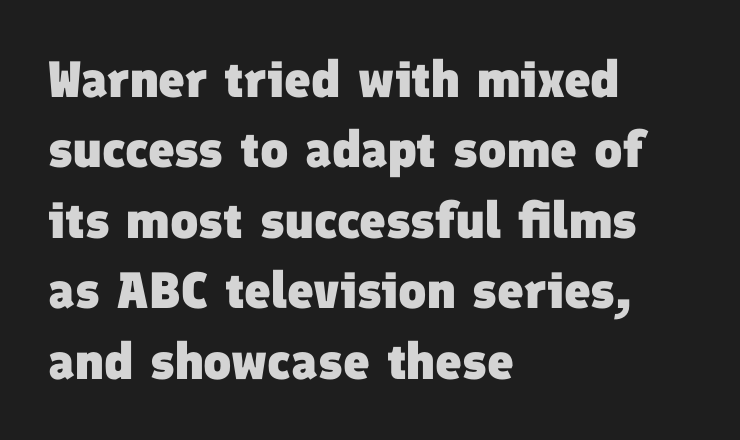
Q: Is the text bold? A: Yes.
Q: Is the typeface a serif or a sans-serif typeface? A: Sans-serif.
Q: Is the text underlined? A: No.
Q: How is the paragraph aligned? A: Left-aligned.
Q: Is the spacing between letters normal or unusually wide? A: Normal.
Q: Is the spacing between lines tight, normal or loose? A: Normal.
Q: Width (condensed, normal, or wide)? A: Normal.
Q: Stroke contrast? A: Low.
Q: x-height? A: Medium.
Q: Monospaced? A: No.
